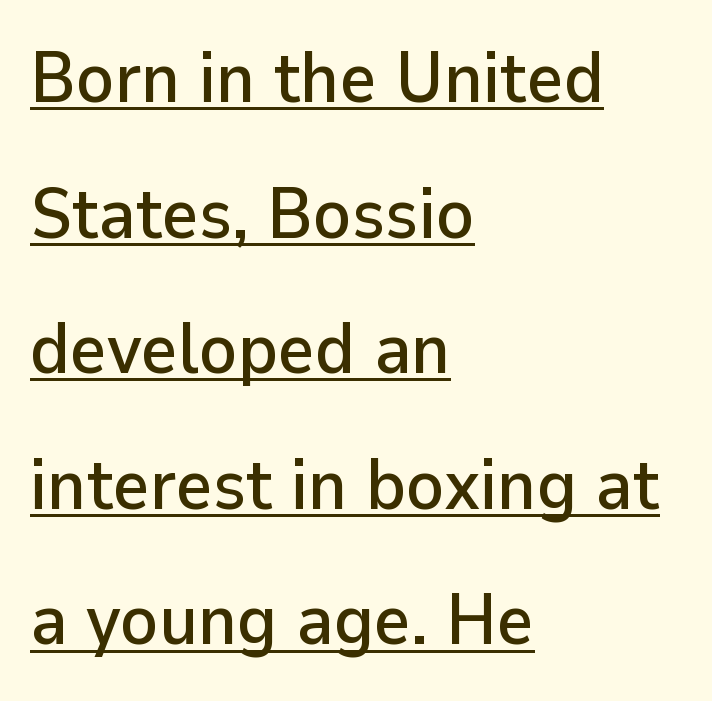
Q: Is the text italic (slanted)? A: No, it is upright.
Q: Is the typeface a serif or a sans-serif typeface? A: Sans-serif.
Q: Is the text underlined? A: Yes.
Q: How is the paragraph aligned? A: Left-aligned.
Q: Is the spacing between letters normal or unusually wide? A: Normal.
Q: Is the spacing between lines tight, normal or loose? A: Loose.
Q: Width (condensed, normal, or wide)? A: Normal.
Q: Stroke contrast? A: Low.
Q: x-height? A: Medium.
Q: Monospaced? A: No.
